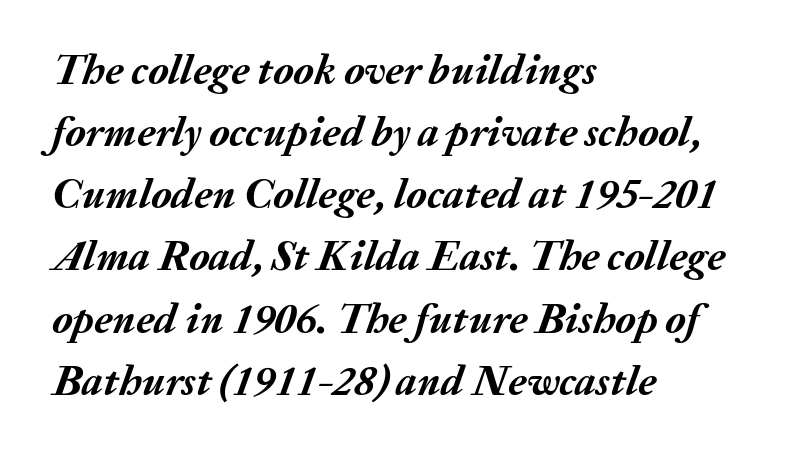
Is this a fixed-width face? No — the glyphs have proportional, varying widths. Vertical spacing — default. The strip under each line holds only bare page. Set as a true bold cut, around the 700 mark. Each line starts at the same left margin while the right side varies.
